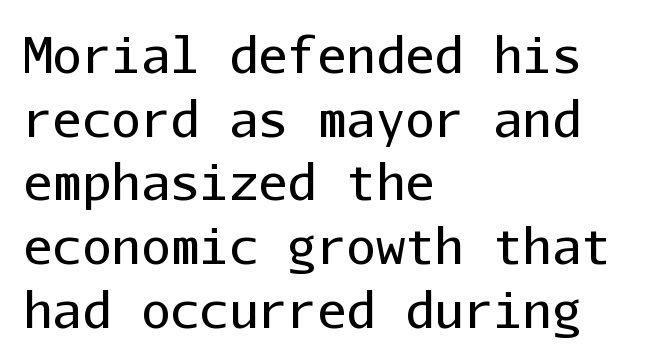
The paragraph shown leans on its left margin. The glyphs in this specimen are sans serif. Style check: upright. No chunkiness to these letters — they're not bold.
